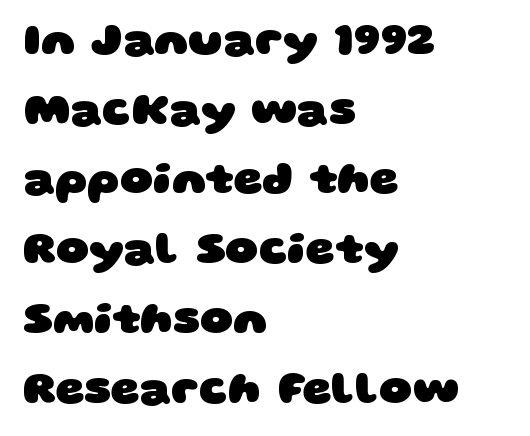
Q: Is the text bold? A: Yes.
Q: Is the typeface a serif or a sans-serif typeface? A: Sans-serif.
Q: Is the text underlined? A: No.
Q: How is the paragraph aligned? A: Left-aligned.
Q: Is the spacing between letters normal or unusually wide? A: Normal.
Q: Is the spacing between lines tight, normal or loose? A: Normal.
Q: Width (condensed, normal, or wide)? A: Wide.
Q: Stroke contrast? A: Low.
Q: x-height? A: Large.
Q: Monospaced? A: No.
